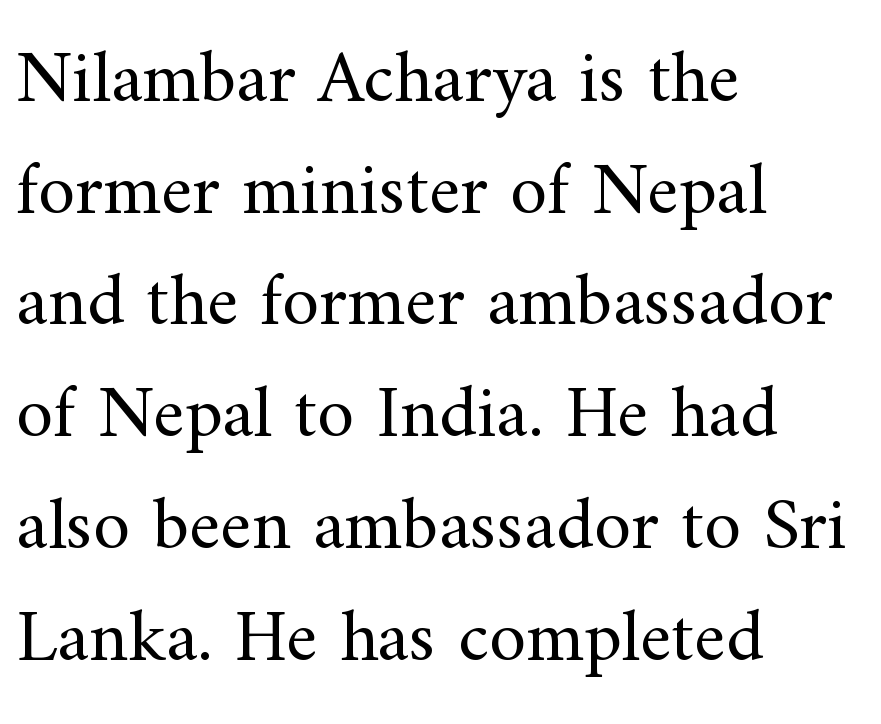
The image shows 75 px regular-weight serif type, upright; set left-aligned, normal line spacing (1.49x), normal letter spacing, not underlined; medium stroke contrast and a small x-height.
